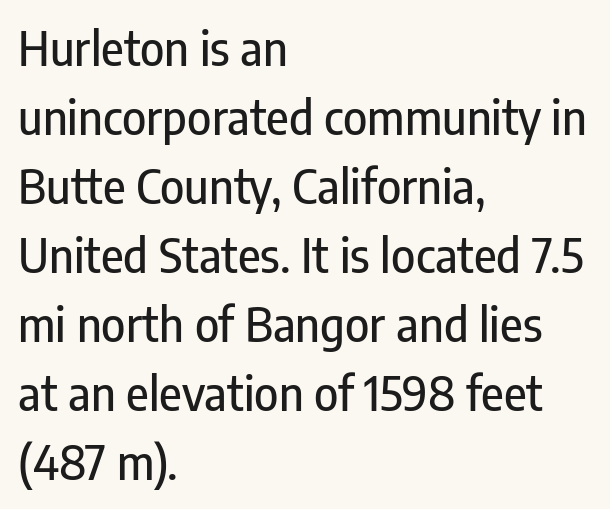
Q: Is the text italic (slanted)? A: No, it is upright.
Q: Is the typeface a serif or a sans-serif typeface? A: Sans-serif.
Q: Is the text underlined? A: No.
Q: How is the paragraph aligned? A: Left-aligned.
Q: Is the spacing between letters normal or unusually wide? A: Normal.
Q: Is the spacing between lines tight, normal or loose? A: Normal.
Q: Width (condensed, normal, or wide)? A: Condensed.
Q: Stroke contrast? A: Low.
Q: x-height? A: Medium.
Q: Monospaced? A: No.
